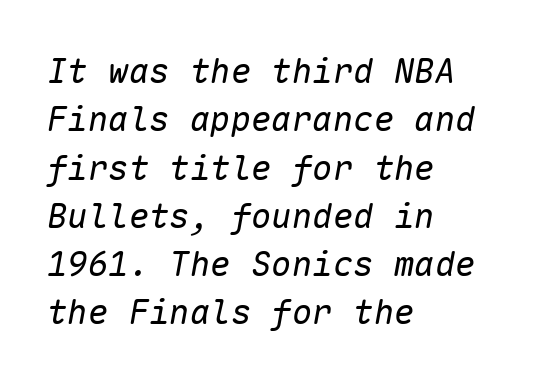
{"italic": "yes", "lean": "right", "slant_degrees": 10, "bold": "no", "weight": "regular", "width": "normal", "stroke_contrast": "low", "x_height": "medium", "monospaced": "yes", "underline": "no", "align": "left", "line_spacing": "normal", "line_spacing_ratio": 1.42, "letter_spacing": "normal", "letter_spacing_em": 0.0, "glyph_px": 34}
